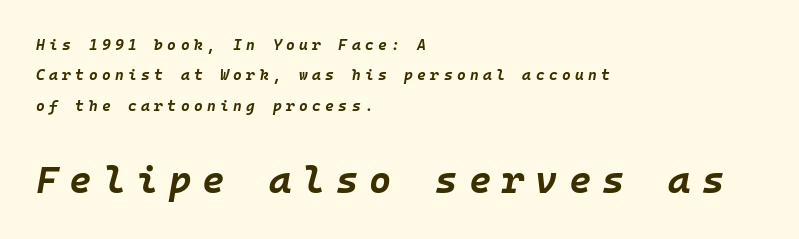
{"italic": "yes", "lean": "right", "slant_degrees": 10, "bold": "yes", "weight": "bold", "width": "normal", "stroke_contrast": "low", "x_height": "large", "monospaced": "yes", "underline": "no", "align": "left", "line_spacing": "loose", "line_spacing_ratio": 2.02, "letter_spacing": "wide", "letter_spacing_em": 0.29, "larger_block": "second", "size_ratio": 2.53, "glyph_px": 38}
